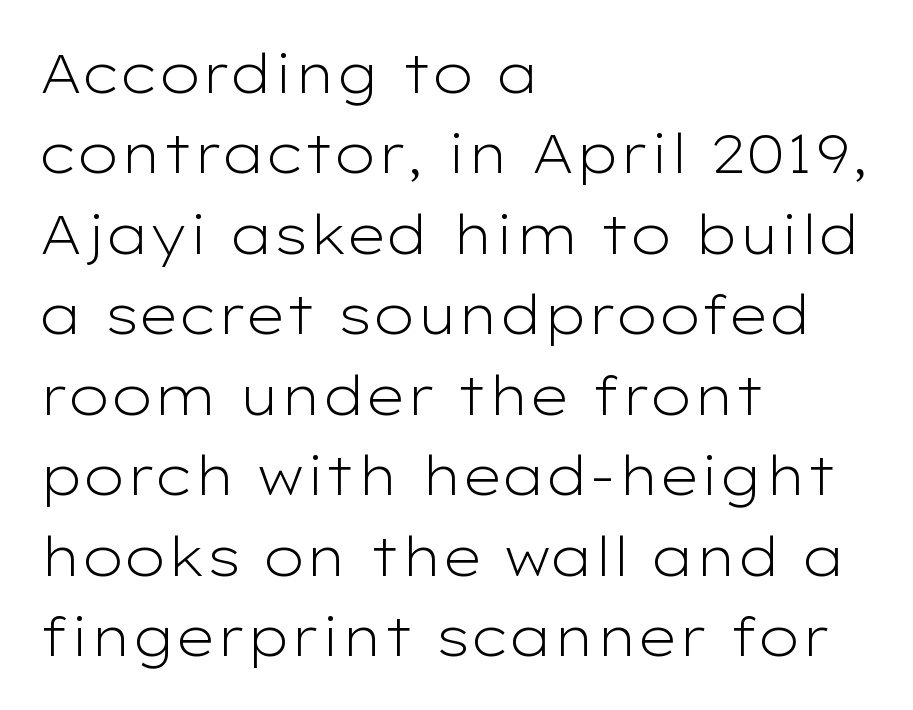
Q: Is the text bold? A: No.
Q: Is the text italic (slanted)? A: No, it is upright.
Q: Is the typeface a serif or a sans-serif typeface? A: Sans-serif.
Q: Is the text underlined? A: No.
Q: How is the paragraph aligned? A: Left-aligned.
Q: Is the spacing between letters normal or unusually wide? A: Normal.
Q: Is the spacing between lines tight, normal or loose? A: Normal.
Q: Width (condensed, normal, or wide)? A: Wide.
Q: Stroke contrast? A: Low.
Q: x-height? A: Medium.
Q: Monospaced? A: No.
